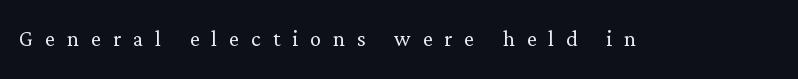
The image shows 28 px light serif type, upright; set unusually wide letter spacing (+0.43 em), not underlined; low stroke contrast and a medium x-height.
